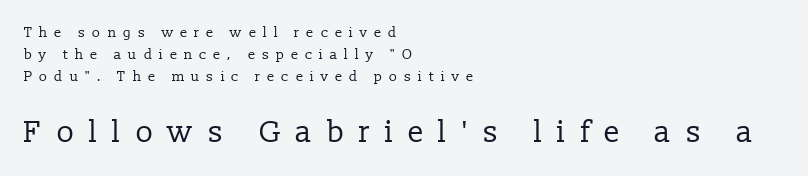
This is roman type, the default non-slanted kind. A bare baseline throughout the passage. A typesetter would call this leading conventional body-copy spacing. Words appear elongated and porous because spacing is wide.
